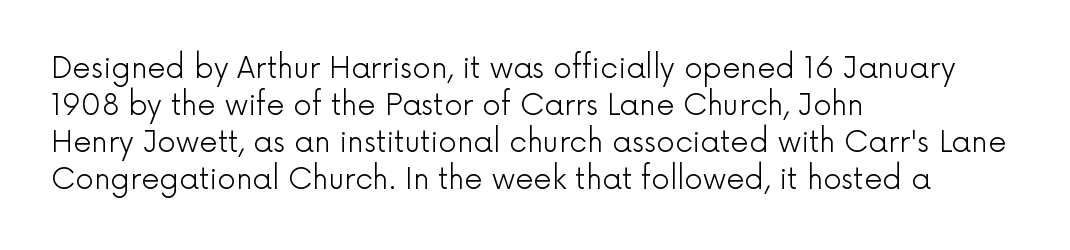
Q: Is the text bold? A: No.
Q: Is the text italic (slanted)? A: No, it is upright.
Q: Is the typeface a serif or a sans-serif typeface? A: Sans-serif.
Q: Is the text underlined? A: No.
Q: How is the paragraph aligned? A: Left-aligned.
Q: Is the spacing between letters normal or unusually wide? A: Normal.
Q: Is the spacing between lines tight, normal or loose? A: Normal.
Q: Width (condensed, normal, or wide)? A: Normal.
Q: x-height? A: Medium.
Q: Monospaced? A: No.
